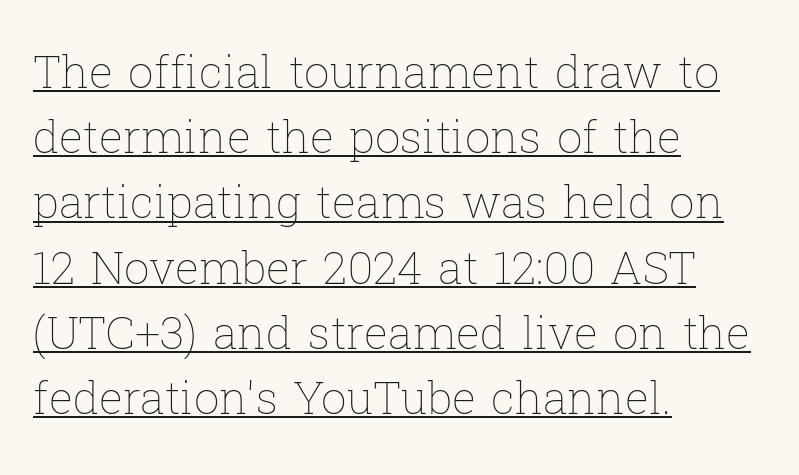
{"italic": "no", "bold": "no", "weight": "thin", "width": "normal", "stroke_contrast": "low", "x_height": "medium", "monospaced": "no", "underline": "yes", "align": "left", "line_spacing": "normal", "line_spacing_ratio": 1.45, "letter_spacing": "normal", "letter_spacing_em": 0.0, "glyph_px": 45}
